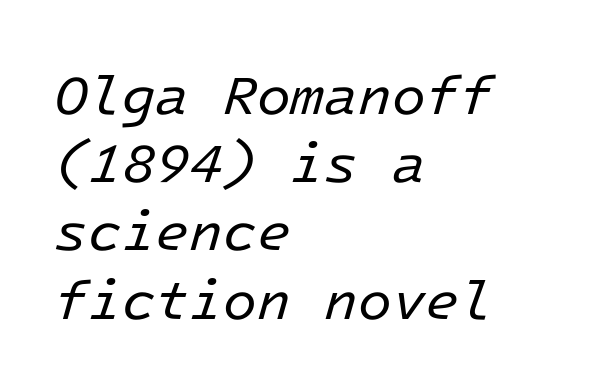
The image shows 55 px regular-weight type, italic (leaning right), monospaced; set left-aligned, line spacing 1.24x, normal letter spacing, not underlined; low stroke contrast and a medium x-height.
